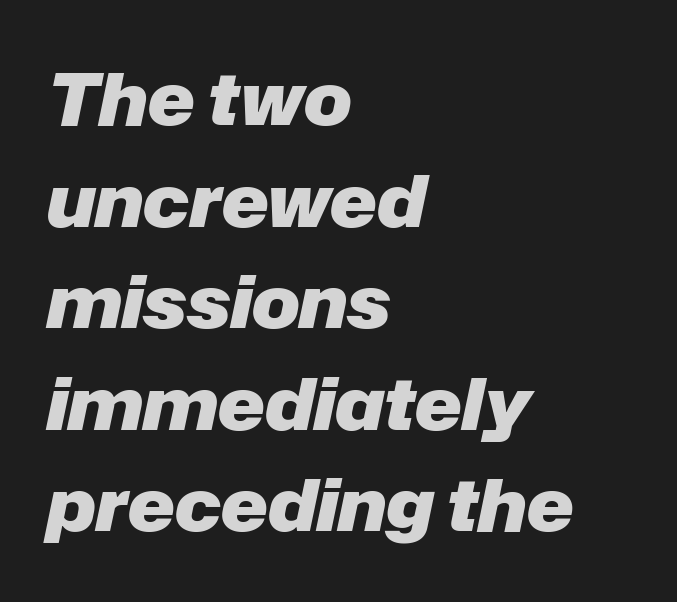
The image shows 71 px heavy type, italic (leaning right); set left-aligned, normal line spacing (1.43x), normal letter spacing, not underlined; low stroke contrast and a medium x-height.
